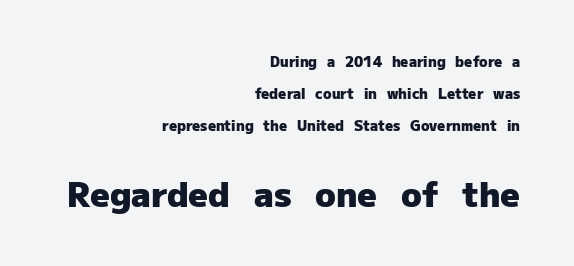
Q: Is the text bold? A: Yes.
Q: Is the text italic (slanted)? A: No, it is upright.
Q: Is the typeface a serif or a sans-serif typeface? A: Sans-serif.
Q: Is the text underlined? A: No.
Q: How is the paragraph aligned? A: Right-aligned.
Q: Is the spacing between letters normal or unusually wide? A: Normal.
Q: Is the spacing between lines tight, normal or loose? A: Loose.
Q: Which block of text is set in a larger size, the first (top) or the second (bottom)? A: The second (bottom) one.
Q: Width (condensed, normal, or wide)? A: Normal.
Q: Stroke contrast? A: Low.
Q: x-height? A: Medium.
Q: Monospaced? A: No.
